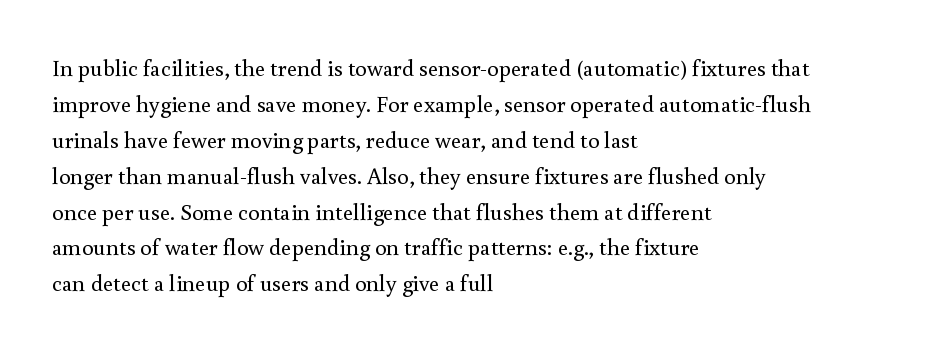
{"italic": "no", "bold": "no", "underline": "no", "align": "left", "line_spacing": "normal", "line_spacing_ratio": 1.56, "letter_spacing": "normal", "letter_spacing_em": 0.0, "glyph_px": 23}
